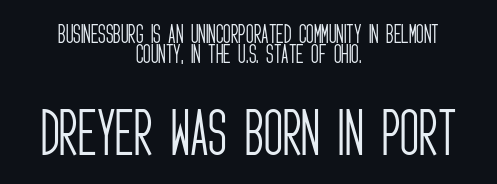
{"serif": "no", "italic": "no", "bold": "no", "weight": "light", "width": "condensed", "stroke_contrast": "low", "x_height": "large", "monospaced": "no", "underline": "no", "align": "center", "line_spacing": "tight", "line_spacing_ratio": 0.95, "letter_spacing": "normal", "letter_spacing_em": 0.0, "larger_block": "second", "size_ratio": 2.48, "glyph_px": 52}
